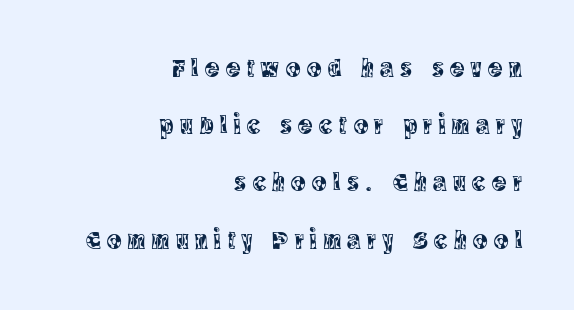
Posture: upright roman. Bare-footed words on every line. Short note: letters widely spaced. Leading: increased. Is the block centered? No — it sits flush against the right margin.
